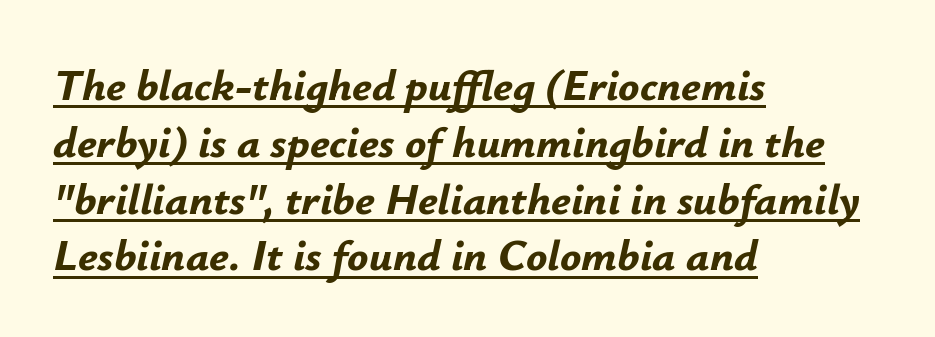
The image shows 44 px bold type, italic (leaning right); set left-aligned, normal line spacing (1.29x), normal letter spacing, underlined; low stroke contrast and a small x-height.
